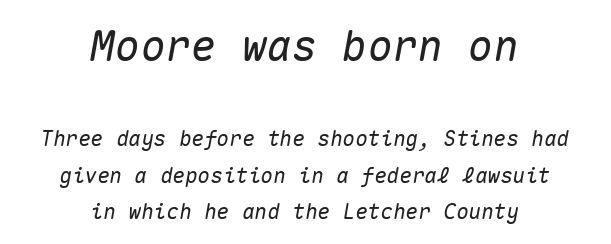
{"italic": "yes", "lean": "right", "slant_degrees": 10, "width": "normal", "stroke_contrast": "medium", "x_height": "medium", "monospaced": "yes", "underline": "no", "align": "center", "line_spacing_ratio": 1.73, "letter_spacing": "normal", "letter_spacing_em": 0.0, "larger_block": "first", "size_ratio": 2.0, "glyph_px": 42}
